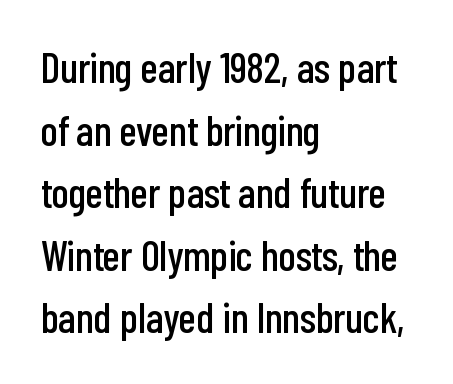
The image shows 42 px condensed sans-serif type, upright; set left-aligned, normal line spacing (1.49x), normal letter spacing, not underlined; low stroke contrast and a medium x-height.
